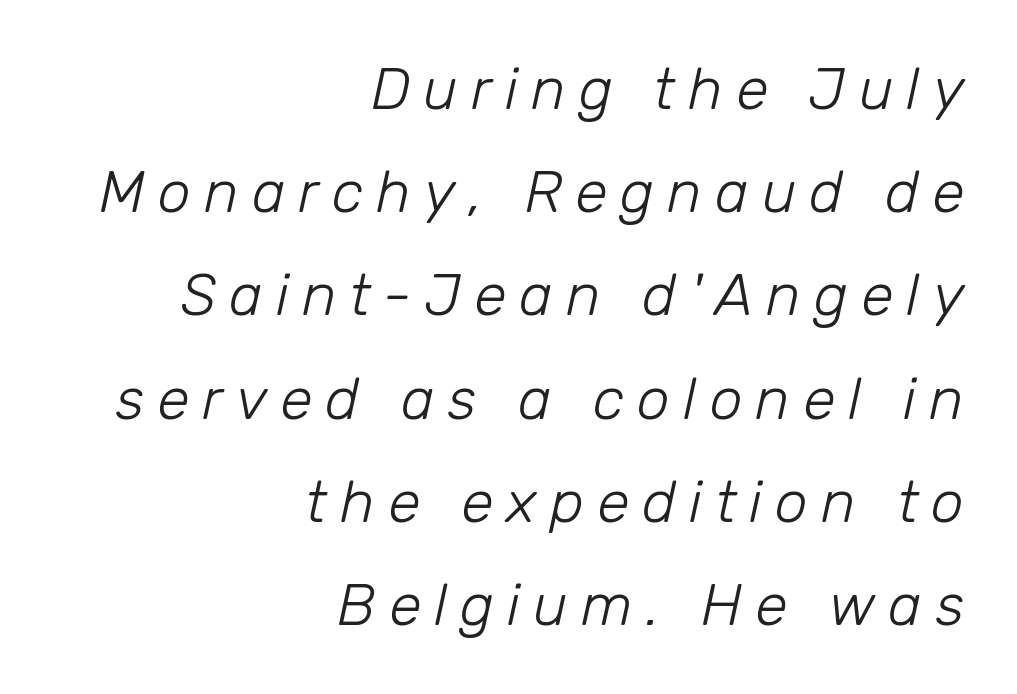
The passage shown is typed in a proportional face where columns would drift. These lines have a slow, spaced-out rhythm from letter to letter. Descender tails drop into unmarked territory. No heavy texture on the line: the type isn't bold.
